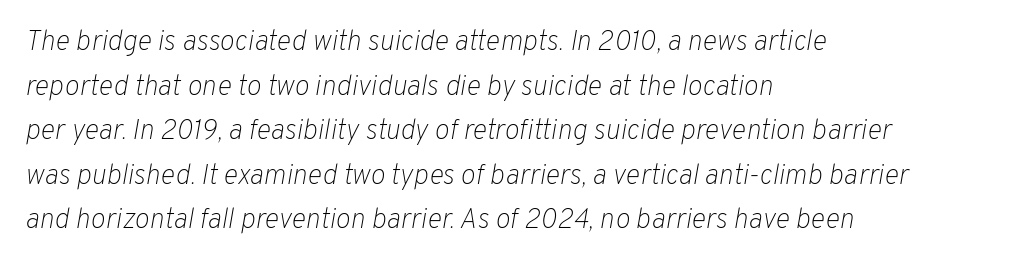
Q: Is the text bold? A: No.
Q: Is the text italic (slanted)? A: Yes, it leans right by about 10 degrees.
Q: Is the text underlined? A: No.
Q: How is the paragraph aligned? A: Left-aligned.
Q: Is the spacing between letters normal or unusually wide? A: Normal.
Q: Is the spacing between lines tight, normal or loose? A: Normal.
Q: Width (condensed, normal, or wide)? A: Normal.
Q: Stroke contrast? A: Low.
Q: x-height? A: Medium.
Q: Monospaced? A: No.
